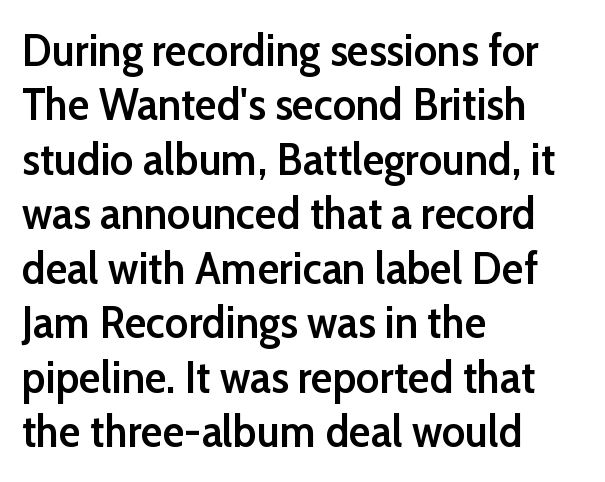
Q: Is the text bold? A: Semi-bold.
Q: Is the text italic (slanted)? A: No, it is upright.
Q: Is the typeface a serif or a sans-serif typeface? A: Sans-serif.
Q: Is the text underlined? A: No.
Q: How is the paragraph aligned? A: Left-aligned.
Q: Is the spacing between letters normal or unusually wide? A: Normal.
Q: Width (condensed, normal, or wide)? A: Normal.
Q: Stroke contrast? A: Low.
Q: x-height? A: Medium.
Q: Monospaced? A: No.
